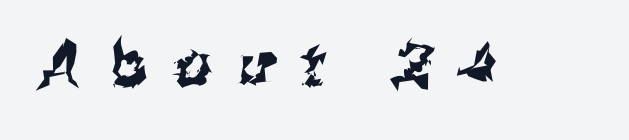
{"serif": "no", "width": "condensed", "stroke_contrast": "medium", "x_height": "medium", "monospaced": "no", "underline": "no", "letter_spacing": "wide", "letter_spacing_em": 0.44, "glyph_px": 63}
